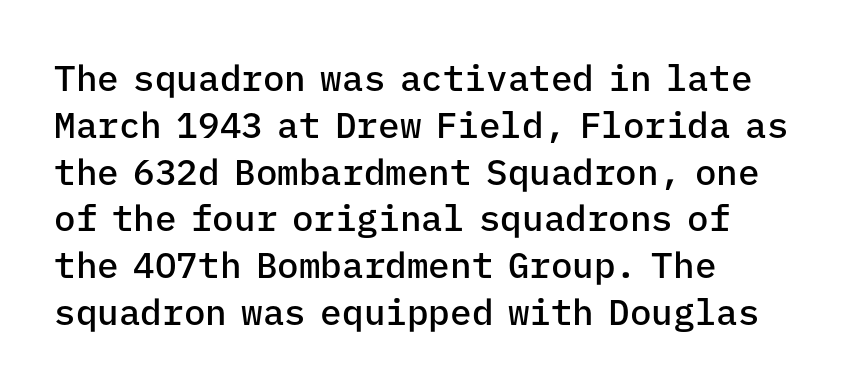
The image shows 36 px semibold sans-serif type, upright, monospaced; set left-aligned, normal line spacing (1.3x), normal letter spacing, not underlined; low stroke contrast and a medium x-height.
